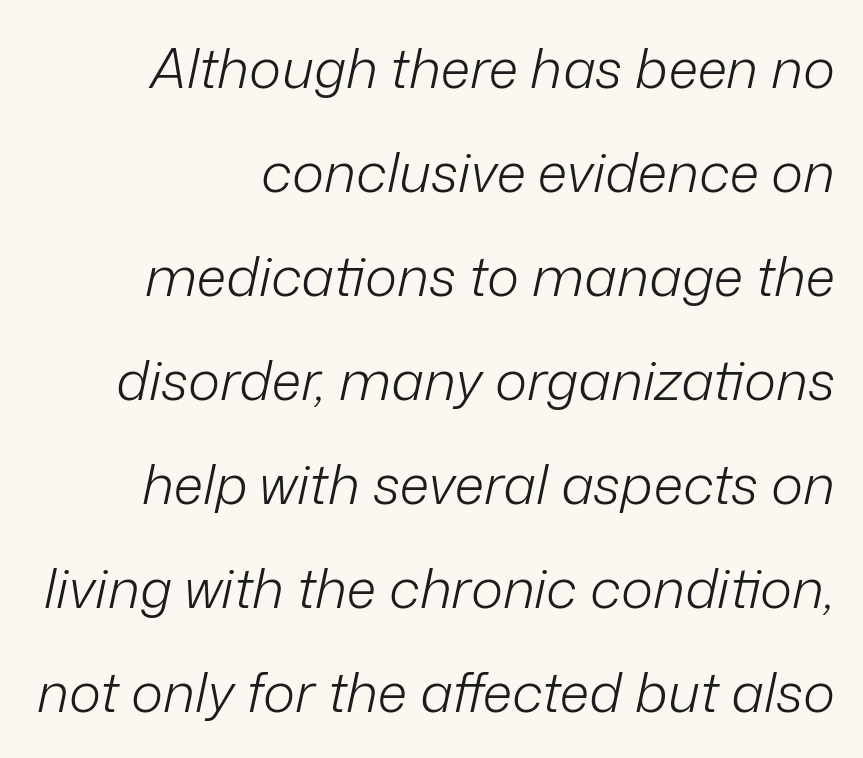
The image shows 55 px light type, italic (leaning right); set right-aligned, line spacing 1.89x, normal letter spacing, not underlined; low stroke contrast and a medium x-height.
